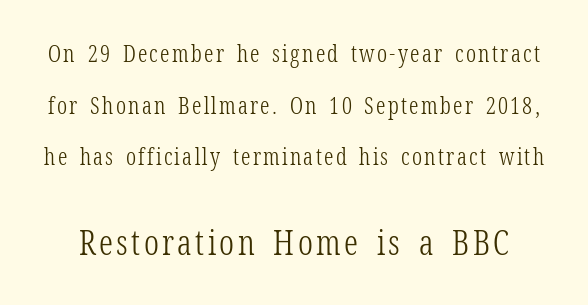
The image shows 34 px light, condensed serif type, upright; set loose line spacing (2.24x), not underlined; the second (bottom) block is 1.48x larger; low stroke contrast and a medium x-height.
